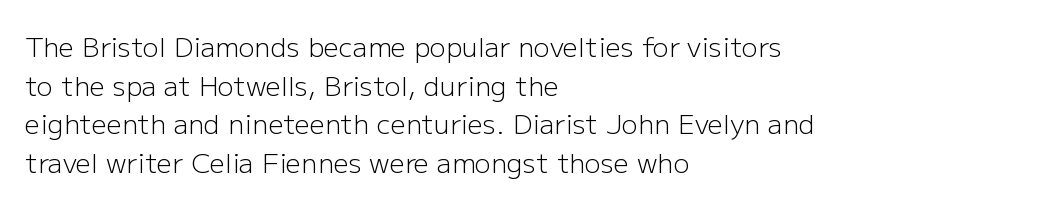
{"italic": "no", "bold": "no", "underline": "no", "align": "left", "line_spacing": "normal", "line_spacing_ratio": 1.43, "letter_spacing": "normal", "letter_spacing_em": 0.0, "glyph_px": 27}
